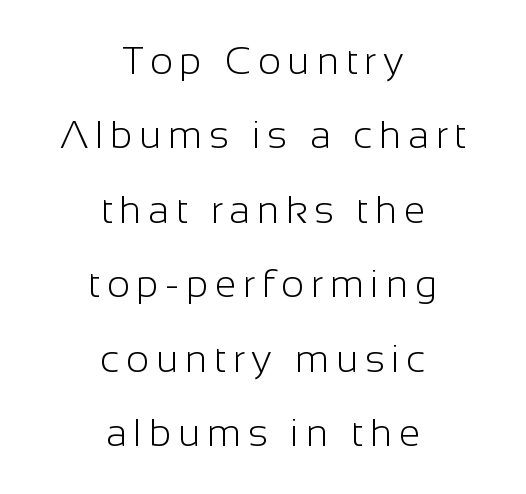
Q: Is the text bold? A: No.
Q: Is the text italic (slanted)? A: No, it is upright.
Q: Is the typeface a serif or a sans-serif typeface? A: Sans-serif.
Q: Is the text underlined? A: No.
Q: How is the paragraph aligned? A: Centered.
Q: Is the spacing between lines tight, normal or loose? A: Loose.
Q: Width (condensed, normal, or wide)? A: Normal.
Q: Stroke contrast? A: Low.
Q: x-height? A: Medium.
Q: Monospaced? A: No.
